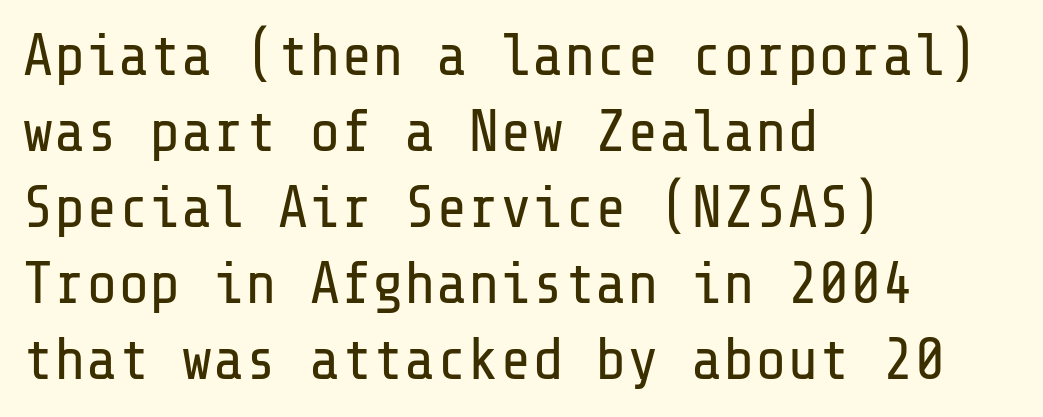
The image shows 59 px regular-weight sans-serif type, upright; set left-aligned, normal line spacing (1.29x), normal letter spacing, not underlined; low stroke contrast and a medium x-height.
